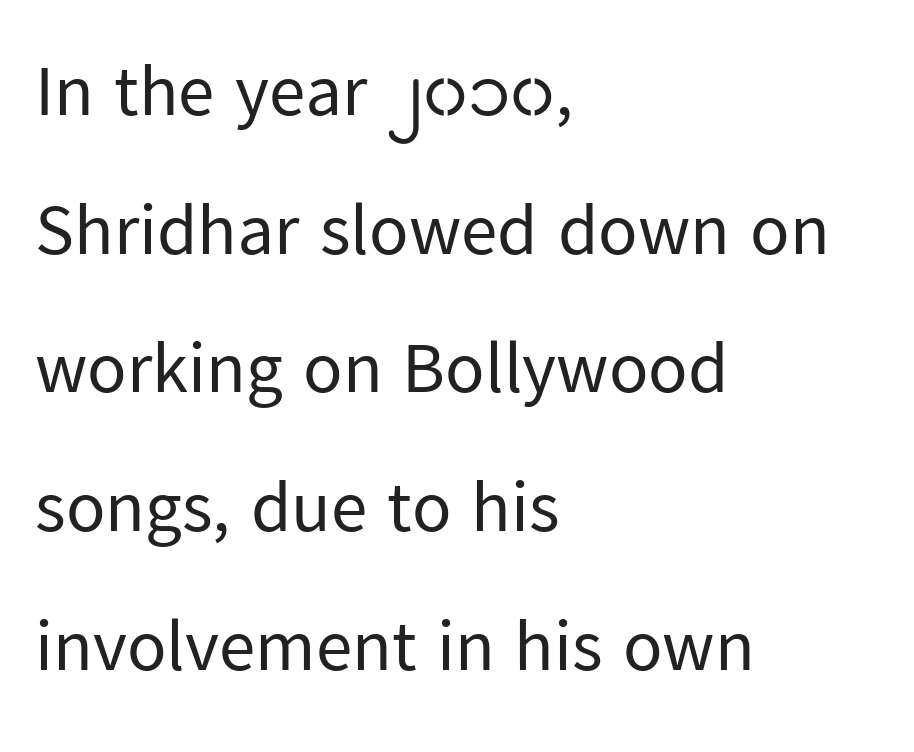
{"serif": "no", "italic": "no", "bold": "no", "weight": "regular", "width": "normal", "stroke_contrast": "low", "x_height": "medium", "monospaced": "no", "underline": "no", "align": "left", "line_spacing": "loose", "line_spacing_ratio": 1.9, "letter_spacing": "normal", "letter_spacing_em": 0.0, "glyph_px": 73}
